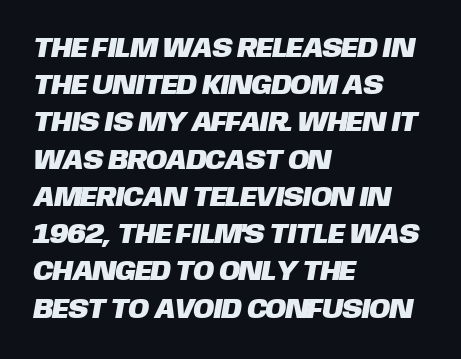
The image shows 28 px sans-serif type; set left-aligned, normal line spacing (1.33x), normal letter spacing, not underlined; low stroke contrast and a large x-height.
